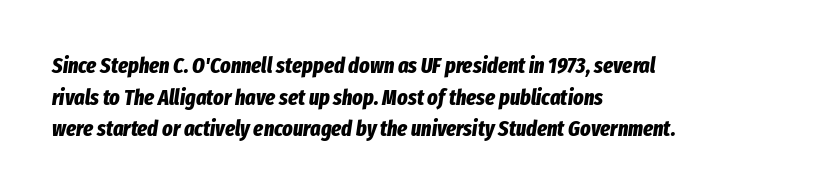
The image shows 22 px bold type, italic (leaning right); set left-aligned, normal line spacing (1.44x), normal letter spacing, not underlined.
